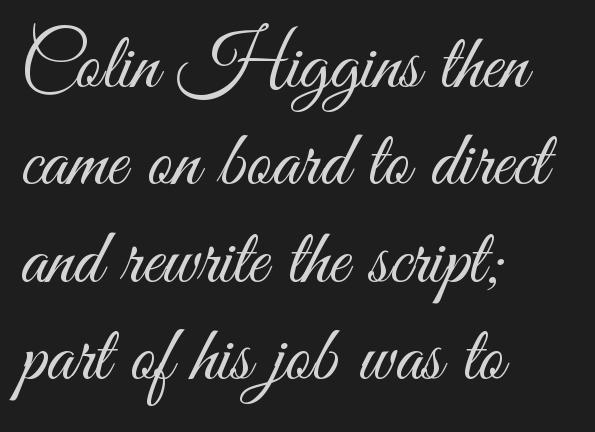
The image shows 78 px light, condensed sans-serif type; set left-aligned, normal line spacing (1.25x), normal letter spacing, not underlined; medium stroke contrast and a small x-height.
